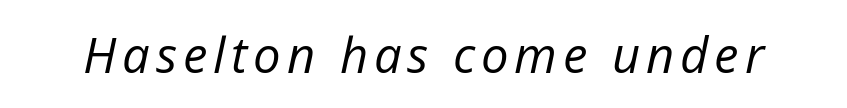
{"italic": "yes", "lean": "right", "slant_degrees": 12, "bold": "no", "weight": "regular", "width": "normal", "stroke_contrast": "low", "x_height": "medium", "monospaced": "no", "underline": "no", "glyph_px": 49}
